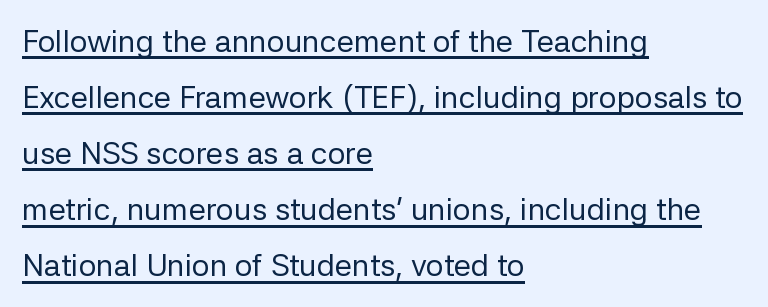
Bold? No — there's no thickening of the strokes. Spacing verdict: proportional, widths tailored to each character. The type sits square on the baseline with zero lean. The lines in this sample share a left origin and differ only in where they stop. How are the letters spaced? Ordinarily, with no added tracking. A continuous stroke trails under the words, as in a hyperlink.
